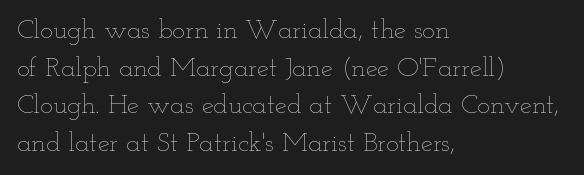
{"italic": "no", "bold": "no", "underline": "no", "align": "left", "line_spacing": "normal", "line_spacing_ratio": 1.39, "letter_spacing": "normal", "letter_spacing_em": 0.0, "glyph_px": 27}
